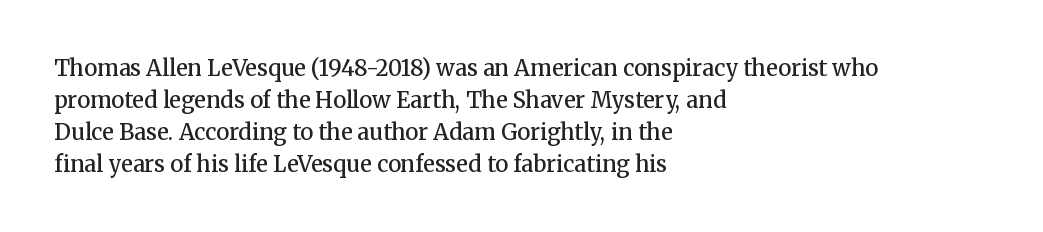
The image shows 22 px text type, upright; set left-aligned, normal line spacing (1.45x), normal letter spacing, not underlined.
